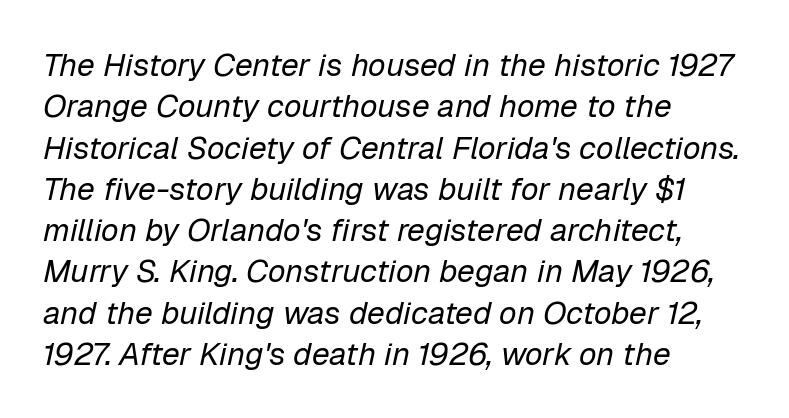
The image shows 32 px regular-weight type, italic (leaning right); set left-aligned, normal line spacing (1.29x), normal letter spacing, not underlined; low stroke contrast and a medium x-height.
